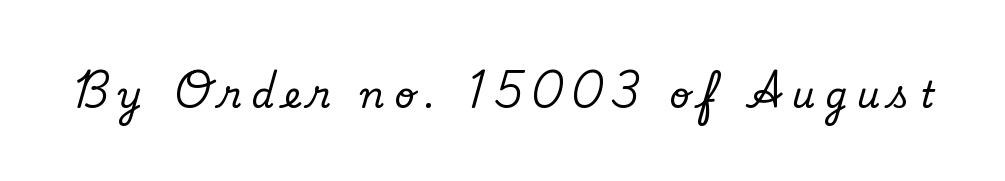
{"serif": "yes", "width": "normal", "stroke_contrast": "low", "x_height": "small", "monospaced": "no", "underline": "no", "letter_spacing": "wide", "letter_spacing_em": 0.27, "glyph_px": 36}
